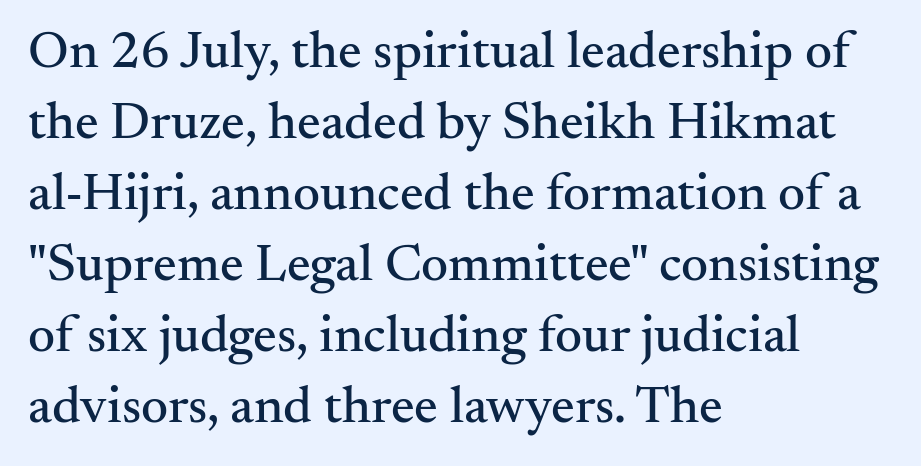
The vertical gap from one line to the next is medium. Left-aligned paragraph, ragged on the right. Note the varied advance widths — an 'i' is clearly narrower than an 'm'. Unmarked baselines from the first word to the last. Compared with typical body copy, the letter spacing here is the same. Type style note: has serifs.
